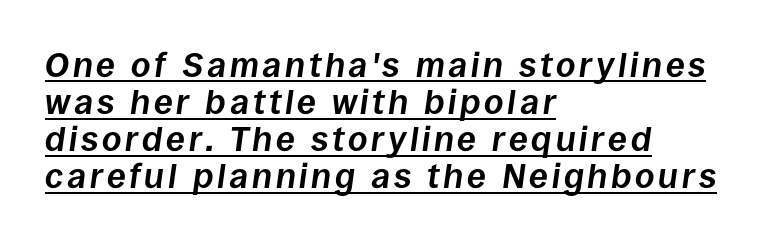
The image shows 34 px bold type, italic (leaning right); set left-aligned, tight line spacing (1.09x), underlined; low stroke contrast and a large x-height.
